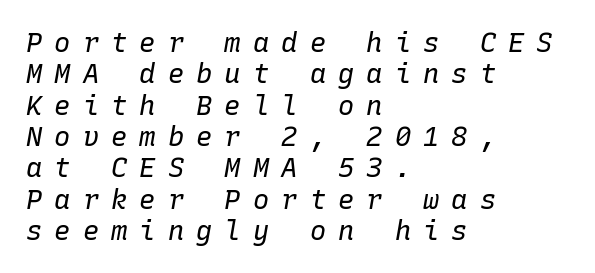
Q: Is the text bold? A: No.
Q: Is the text italic (slanted)? A: Yes, it leans right by about 10 degrees.
Q: Is the text underlined? A: No.
Q: How is the paragraph aligned? A: Left-aligned.
Q: Is the spacing between letters normal or unusually wide? A: Unusually wide.
